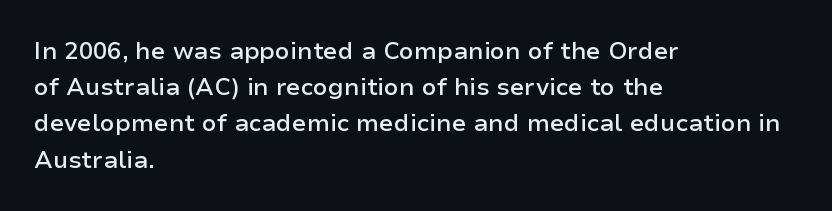
The image shows 24 px text type, upright; set left-aligned, normal line spacing (1.51x), normal letter spacing, not underlined.
